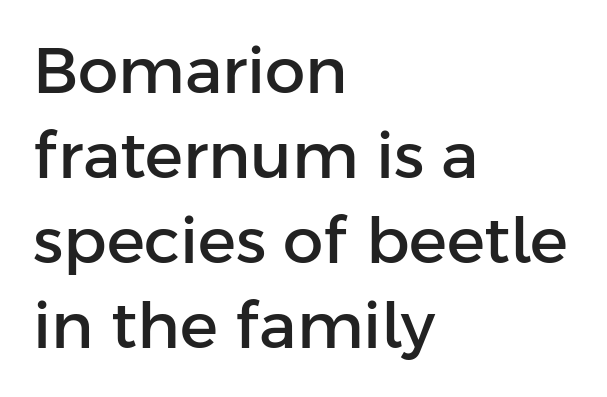
Q: Is the text italic (slanted)? A: No, it is upright.
Q: Is the typeface a serif or a sans-serif typeface? A: Sans-serif.
Q: Is the text underlined? A: No.
Q: How is the paragraph aligned? A: Left-aligned.
Q: Is the spacing between letters normal or unusually wide? A: Normal.
Q: Is the spacing between lines tight, normal or loose? A: Normal.
Q: Width (condensed, normal, or wide)? A: Normal.
Q: Stroke contrast? A: Low.
Q: x-height? A: Medium.
Q: Monospaced? A: No.
